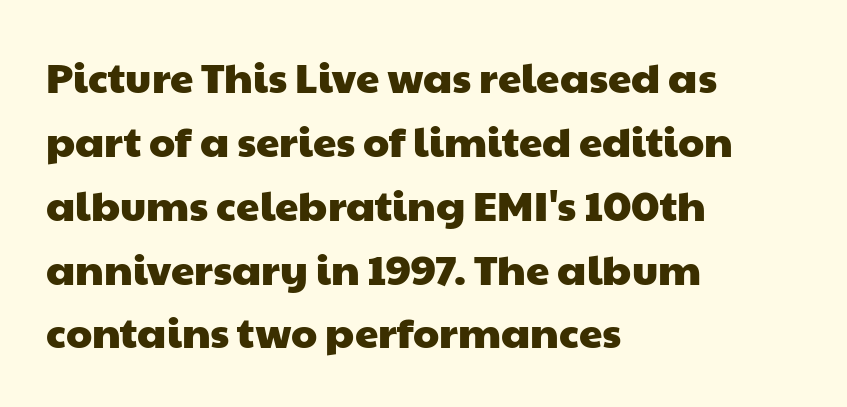
Honestly, the row spacing looks completely unremarkable. Short and long lines alike share a common starting point at left. Letterform terminals end flat and unadorned throughout the passage. Think of a printed novel: that variable character pitch is what you see here.
